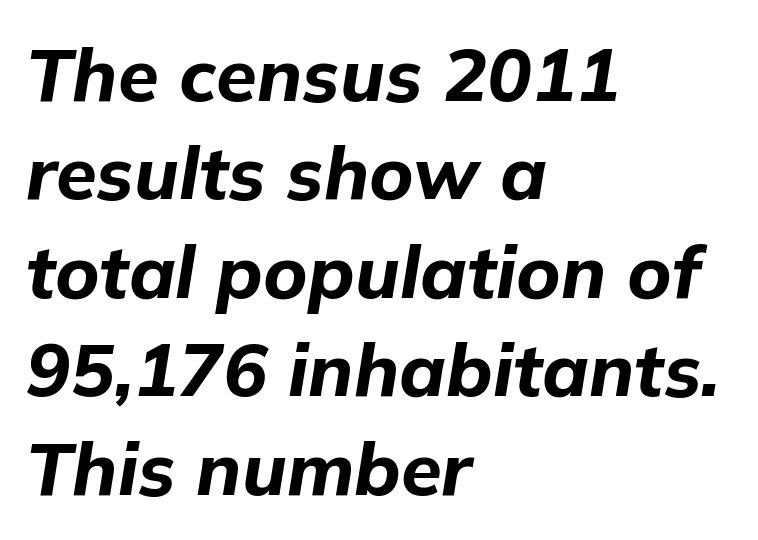
Q: Is the text bold? A: Yes.
Q: Is the text italic (slanted)? A: Yes, it leans right by about 9 degrees.
Q: Is the text underlined? A: No.
Q: How is the paragraph aligned? A: Left-aligned.
Q: Is the spacing between letters normal or unusually wide? A: Normal.
Q: Is the spacing between lines tight, normal or loose? A: Normal.
Q: Width (condensed, normal, or wide)? A: Normal.
Q: Stroke contrast? A: Low.
Q: x-height? A: Medium.
Q: Monospaced? A: No.
